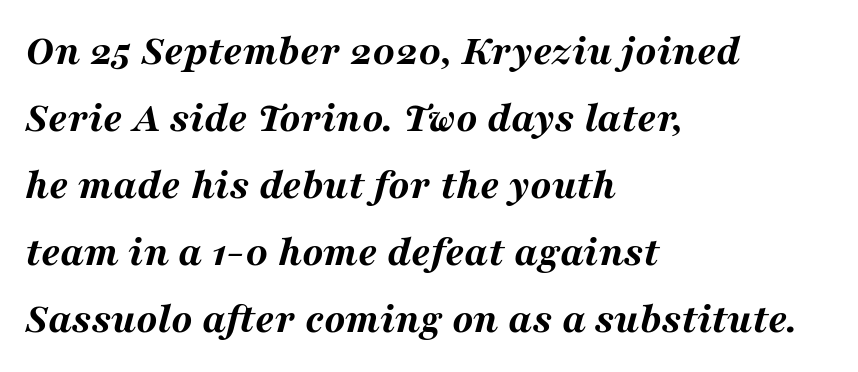
The paragraph has a hard left edge and a soft right edge. Normally led — the rows are evenly, conventionally spaced. You could not count columns in this text — the font is proportionally spaced. Weight check: bold — yes, fully.
